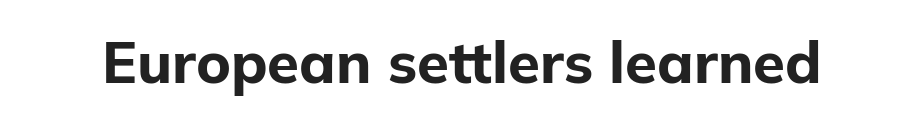
Q: Is the text bold? A: Yes.
Q: Is the text italic (slanted)? A: No, it is upright.
Q: Is the typeface a serif or a sans-serif typeface? A: Sans-serif.
Q: Is the text underlined? A: No.
Q: Is the spacing between letters normal or unusually wide? A: Normal.
Q: Width (condensed, normal, or wide)? A: Normal.
Q: Stroke contrast? A: Low.
Q: x-height? A: Medium.
Q: Monospaced? A: No.
